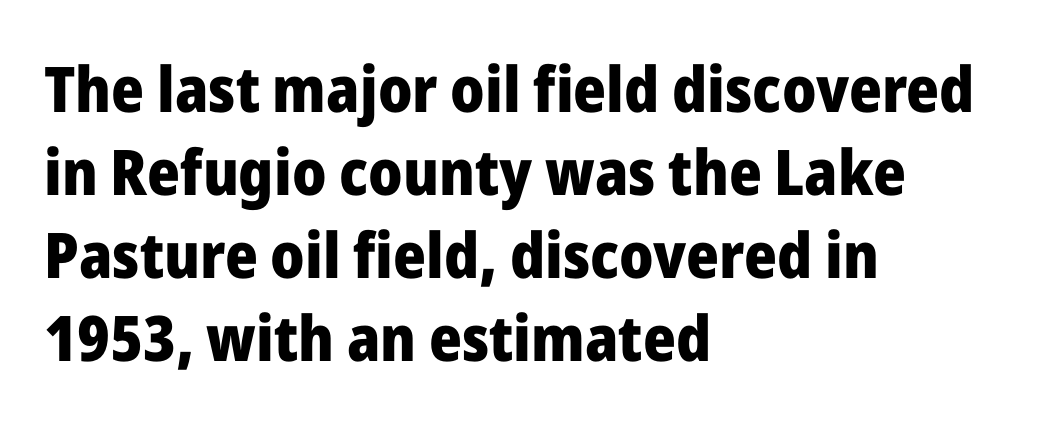
Do the characters align in a grid? No, the font is proportional. Serif or sans? Sans — the stroke terminals are bare. The letters stand straight up with perfectly vertical stems. Thick stems and heavy bowls — unmistakably bold. Short note: letters normally spaced. Vertically, the passage feels balanced, rows spaced as you'd expect.
